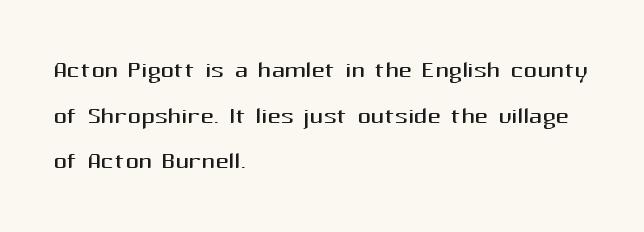
{"serif": "no", "italic": "no", "bold": "no", "weight": "regular", "width": "normal", "stroke_contrast": "medium", "x_height": "medium", "monospaced": "no", "underline": "no", "align": "left", "line_spacing": "normal", "line_spacing_ratio": 1.38, "letter_spacing": "normal", "letter_spacing_em": 0.0, "glyph_px": 33}
